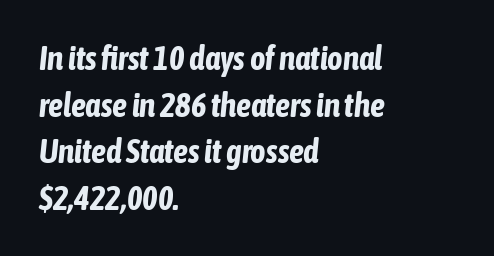
Q: Is the text bold? A: Yes.
Q: Is the text italic (slanted)? A: Yes, it leans right by about 6 degrees.
Q: Is the text underlined? A: No.
Q: How is the paragraph aligned? A: Left-aligned.
Q: Is the spacing between letters normal or unusually wide? A: Normal.
Q: Is the spacing between lines tight, normal or loose? A: Normal.
Q: Width (condensed, normal, or wide)? A: Condensed.
Q: Stroke contrast? A: Low.
Q: x-height? A: Medium.
Q: Monospaced? A: No.
